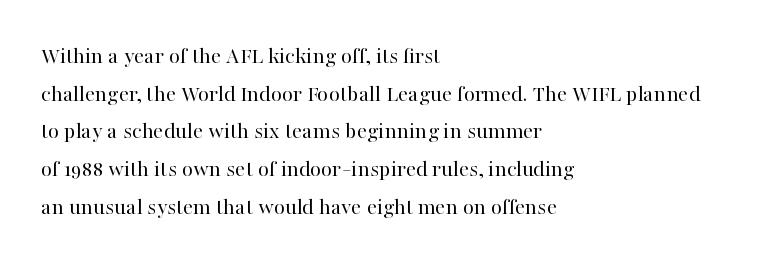
{"italic": "no", "bold": "no", "underline": "no", "align": "left", "line_spacing": "normal", "line_spacing_ratio": 1.57, "letter_spacing": "normal", "letter_spacing_em": 0.0, "glyph_px": 24}
